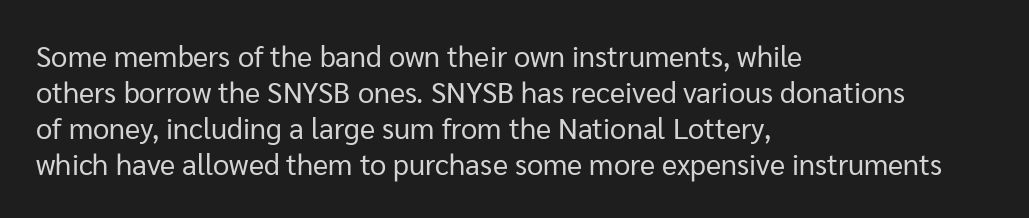
The rendering uses natural spacing where letterforms have individual widths. Any mark beneath the type? The region is blank. Which margin do the lines hug? The left one — the right edge is uneven. You can tell it's not italic because the verticals are truly vertical. These lines are composed in type without serifs.
